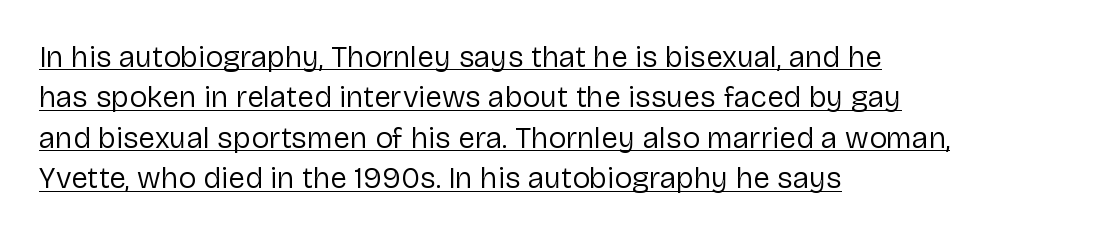
Q: Is the text bold? A: No.
Q: Is the text italic (slanted)? A: No, it is upright.
Q: Is the typeface a serif or a sans-serif typeface? A: Sans-serif.
Q: Is the text underlined? A: Yes.
Q: How is the paragraph aligned? A: Left-aligned.
Q: Is the spacing between letters normal or unusually wide? A: Normal.
Q: Is the spacing between lines tight, normal or loose? A: Normal.
Q: Width (condensed, normal, or wide)? A: Normal.
Q: Stroke contrast? A: Low.
Q: x-height? A: Medium.
Q: Monospaced? A: No.
